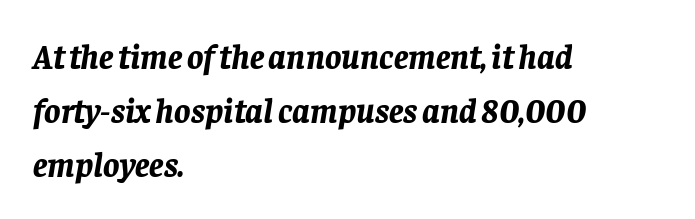
The image shows 34 px bold type, italic (leaning right); set left-aligned, normal line spacing (1.59x), normal letter spacing, not underlined; low stroke contrast and a large x-height.
